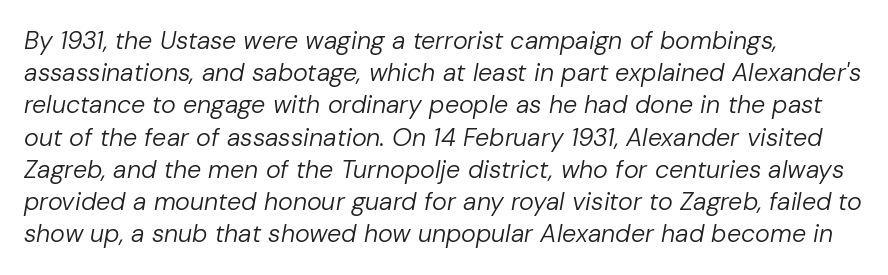
The image shows 25 px text type, italic (leaning right); set left-aligned, normal line spacing (1.29x), normal letter spacing, not underlined.
